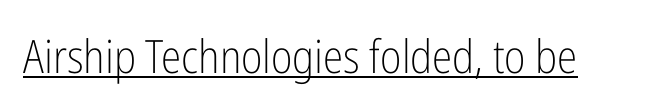
Q: Is the text bold? A: No.
Q: Is the text italic (slanted)? A: No, it is upright.
Q: Is the typeface a serif or a sans-serif typeface? A: Sans-serif.
Q: Is the text underlined? A: Yes.
Q: Is the spacing between letters normal or unusually wide? A: Normal.
Q: Width (condensed, normal, or wide)? A: Condensed.
Q: Stroke contrast? A: Low.
Q: x-height? A: Medium.
Q: Monospaced? A: No.
